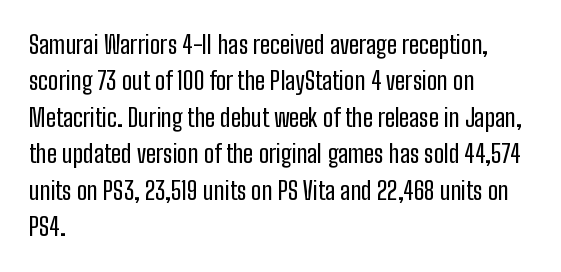
The image shows 25 px text type, upright; set left-aligned, normal line spacing (1.46x), normal letter spacing, not underlined.
